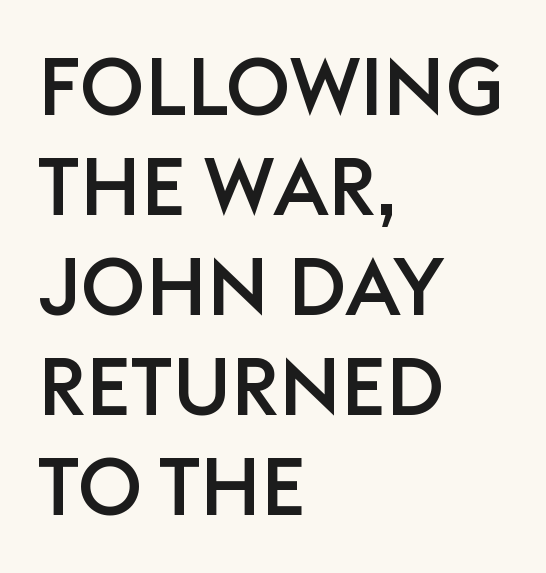
The letters sit at their default tracking, neither squeezed nor spread. Looks like regular typesetting: each glyph gets only the width it needs. Leftover space on each line is placed entirely after the last word. The glyphs are unaccompanied by any horizontal stroke below them. The characters display no serif detailing; their extremities are plain.
